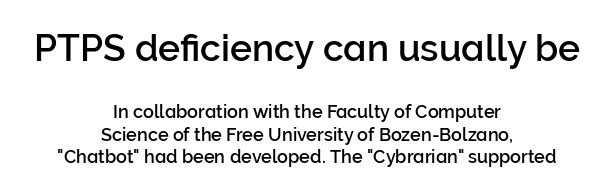
{"serif": "no", "italic": "no", "width": "normal", "stroke_contrast": "low", "x_height": "medium", "monospaced": "no", "underline": "no", "align": "center", "line_spacing_ratio": 1.24, "letter_spacing": "normal", "letter_spacing_em": 0.0, "larger_block": "first", "size_ratio": 2.06, "glyph_px": 37}
